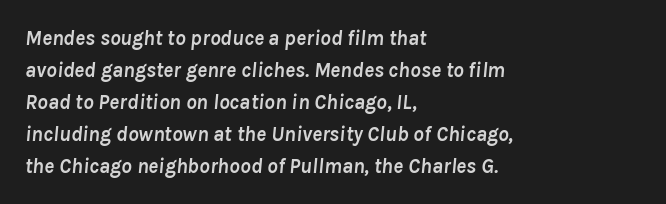
{"italic": "yes", "lean": "right", "slant_degrees": 8, "bold": "yes", "underline": "no", "align": "left", "line_spacing": "normal", "line_spacing_ratio": 1.52, "letter_spacing": "normal", "letter_spacing_em": 0.0, "glyph_px": 21}
